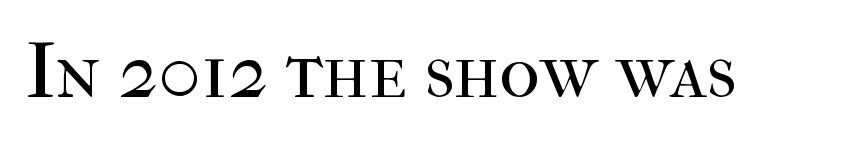
Q: Is the text bold? A: No.
Q: Is the text italic (slanted)? A: No, it is upright.
Q: Is the typeface a serif or a sans-serif typeface? A: Serif.
Q: Is the text underlined? A: No.
Q: Is the spacing between letters normal or unusually wide? A: Normal.
Q: Width (condensed, normal, or wide)? A: Normal.
Q: Stroke contrast? A: High.
Q: x-height? A: Medium.
Q: Monospaced? A: No.
